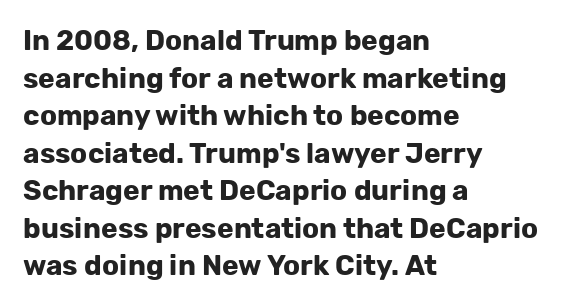
The image shows 28 px bold sans-serif type, upright; set left-aligned, normal line spacing (1.34x), normal letter spacing, not underlined; low stroke contrast and a medium x-height.
